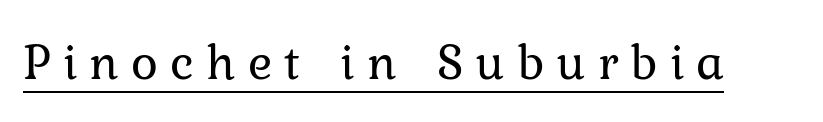
{"serif": "yes", "italic": "no", "bold": "no", "weight": "regular", "width": "normal", "stroke_contrast": "low", "x_height": "medium", "monospaced": "no", "underline": "yes", "letter_spacing": "wide", "letter_spacing_em": 0.24, "glyph_px": 51}
